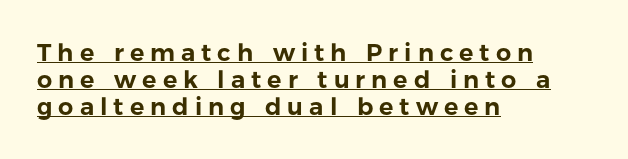
Q: Is the text italic (slanted)? A: No, it is upright.
Q: Is the text underlined? A: Yes.
Q: How is the paragraph aligned? A: Left-aligned.
Q: Is the spacing between letters normal or unusually wide? A: Unusually wide.
Q: Is the spacing between lines tight, normal or loose? A: Tight.
